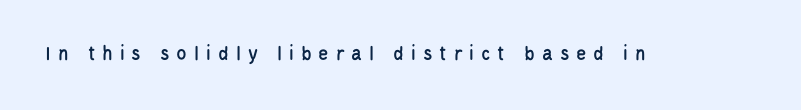
Has an underline been added? It has not. Is the letter spacing exaggerated? Yes — the characters are pushed far apart. Posture: upright roman.
